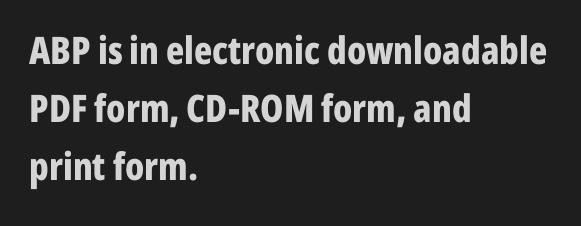
{"serif": "no", "italic": "no", "bold": "yes", "weight": "bold", "width": "condensed", "stroke_contrast": "low", "x_height": "medium", "monospaced": "no", "underline": "no", "align": "left", "line_spacing": "normal", "line_spacing_ratio": 1.53, "letter_spacing": "normal", "letter_spacing_em": 0.0, "glyph_px": 38}
